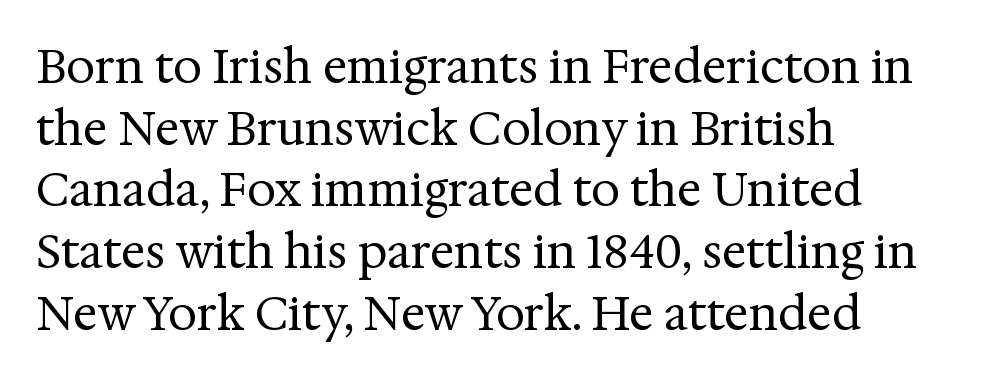
{"serif": "yes", "italic": "no", "bold": "no", "weight": "regular", "width": "normal", "stroke_contrast": "medium", "x_height": "medium", "monospaced": "no", "underline": "no", "align": "left", "line_spacing": "normal", "line_spacing_ratio": 1.34, "letter_spacing": "normal", "letter_spacing_em": 0.0, "glyph_px": 46}
